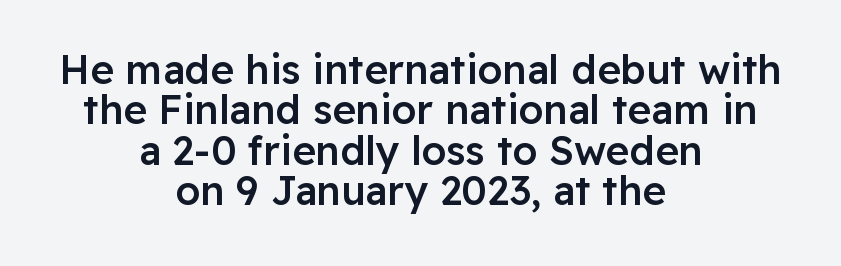
Honestly, there is no underline to notice here at all. The typesetter chose a symmetrical, centered arrangement here. This is moderately heavy type, rendered in semibold. Here the designer chose a conventional face with non-uniform glyph widths. Italic? Not at all — the glyphs are vertical.
